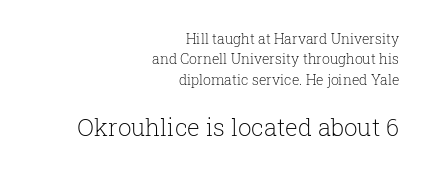
Q: Is the text bold? A: No.
Q: Is the text italic (slanted)? A: No, it is upright.
Q: Is the text underlined? A: No.
Q: How is the paragraph aligned? A: Right-aligned.
Q: Is the spacing between letters normal or unusually wide? A: Normal.
Q: Is the spacing between lines tight, normal or loose? A: Normal.
Q: Which block of text is set in a larger size, the first (top) or the second (bottom)? A: The second (bottom) one.
